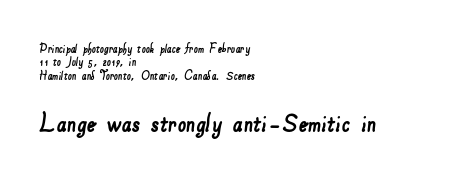
The image shows 30 px sans-serif type; set left-aligned, tight line spacing (0.96x), normal letter spacing, not underlined; the second (bottom) block is 2.14x larger; low stroke contrast and a small x-height.
